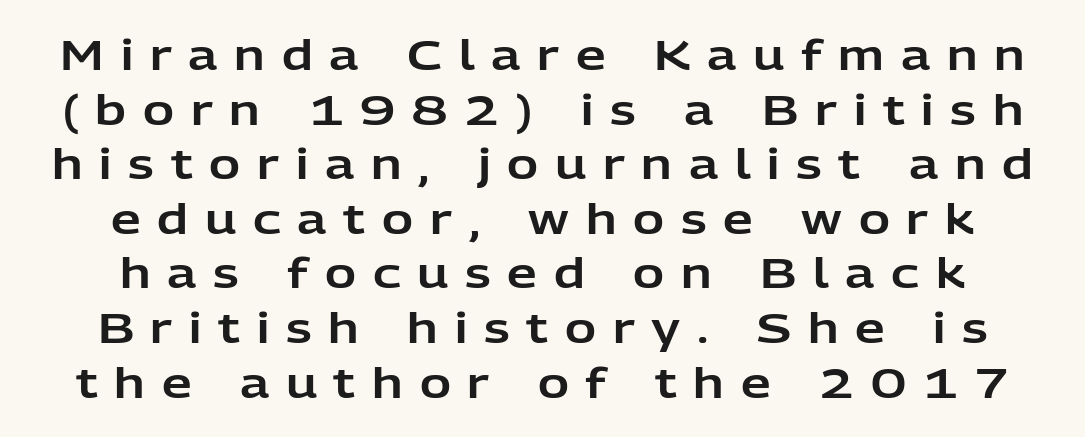
Descender tails drop into unmarked territory. A typesetter would call this proportional, since set widths differ per character. Notice how the passage keeps no hard edge, just a central spine. Note: no serifs on the glyphs. The letters stand upright; this is a roman face. If you measured baseline to baseline, you'd find a middling distance.
